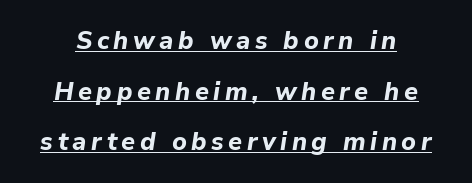
{"italic": "yes", "lean": "right", "slant_degrees": 9, "bold": "yes", "underline": "yes", "line_spacing": "loose", "line_spacing_ratio": 2.03, "glyph_px": 25}
